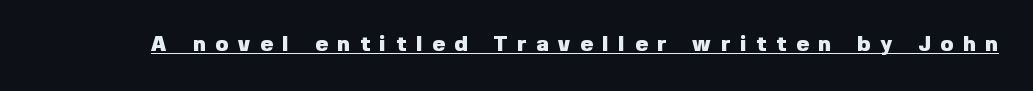
In terms of letterspacing, this is a distinctly airy, spread setting. Set as a true bold cut, around the 700 mark. Nope, not italic — everything's standing straight. A continuous stroke trails under the words, as in a hyperlink.
